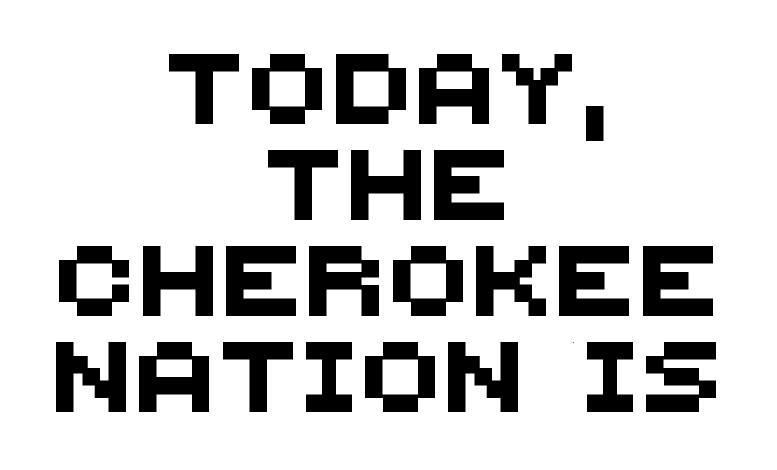
The image shows 70 px sans-serif type; set centered, normal line spacing (1.37x), not underlined; medium stroke contrast and a large x-height.
